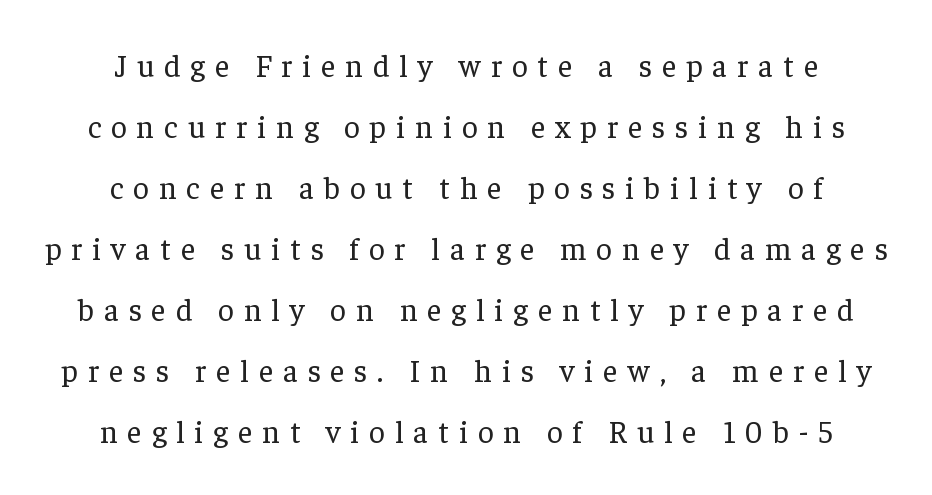
No heavy texture on the line: the type isn't bold. The typesetter chose a symmetrical, centered arrangement here. A typesetter would call this heavily tracked-out type. The vertical gap from one line to the next is large.
